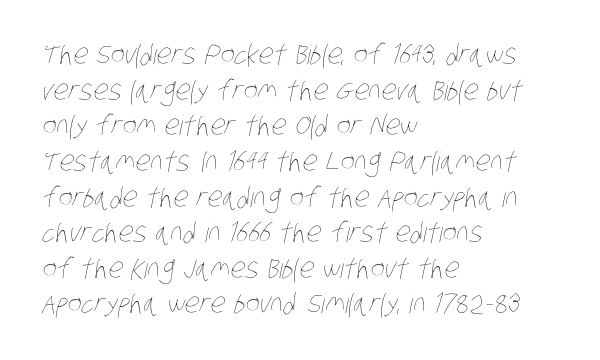
The passage shown is not bold in any degree. Characters follow at the spacing the type designer built in. Vertically, the passage feels balanced, rows spaced as you'd expect. Underlining? Definitely not there.
